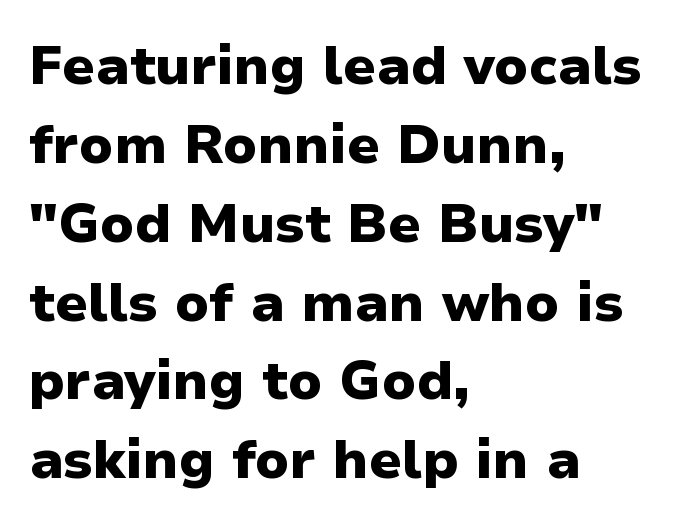
Q: Is the text bold? A: Yes.
Q: Is the text italic (slanted)? A: No, it is upright.
Q: Is the typeface a serif or a sans-serif typeface? A: Sans-serif.
Q: Is the text underlined? A: No.
Q: How is the paragraph aligned? A: Left-aligned.
Q: Is the spacing between letters normal or unusually wide? A: Normal.
Q: Is the spacing between lines tight, normal or loose? A: Normal.
Q: Width (condensed, normal, or wide)? A: Normal.
Q: Stroke contrast? A: Low.
Q: x-height? A: Medium.
Q: Monospaced? A: No.
